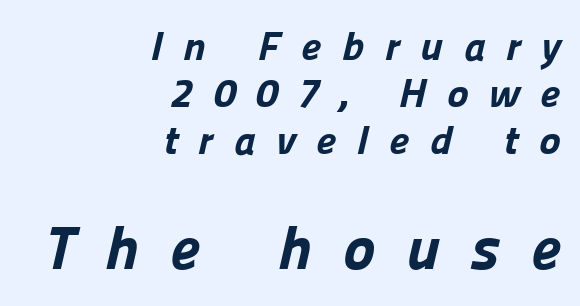
The face used here appears at its bigger size in the lower chunk. Unlike a traditional serif, this face leaves its strokes unadorned. Underline: absent. There is plenty of visible air inserted between adjacent glyphs.
